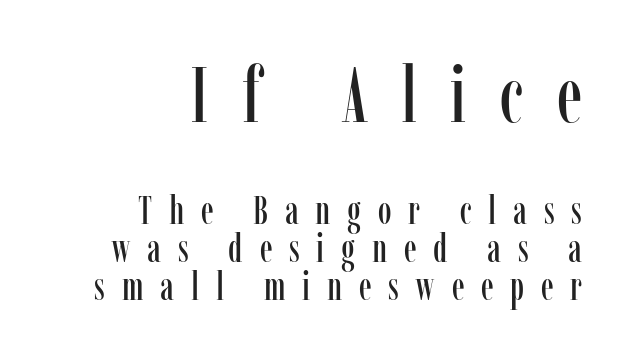
Q: Is the text italic (slanted)? A: No, it is upright.
Q: Is the typeface a serif or a sans-serif typeface? A: Serif.
Q: Is the text underlined? A: No.
Q: How is the paragraph aligned? A: Right-aligned.
Q: Is the spacing between letters normal or unusually wide? A: Unusually wide.
Q: Is the spacing between lines tight, normal or loose? A: Tight.
Q: Which block of text is set in a larger size, the first (top) or the second (bottom)? A: The first (top) one.
Q: Width (condensed, normal, or wide)? A: Condensed.
Q: Stroke contrast? A: Low.
Q: x-height? A: Medium.
Q: Monospaced? A: No.
